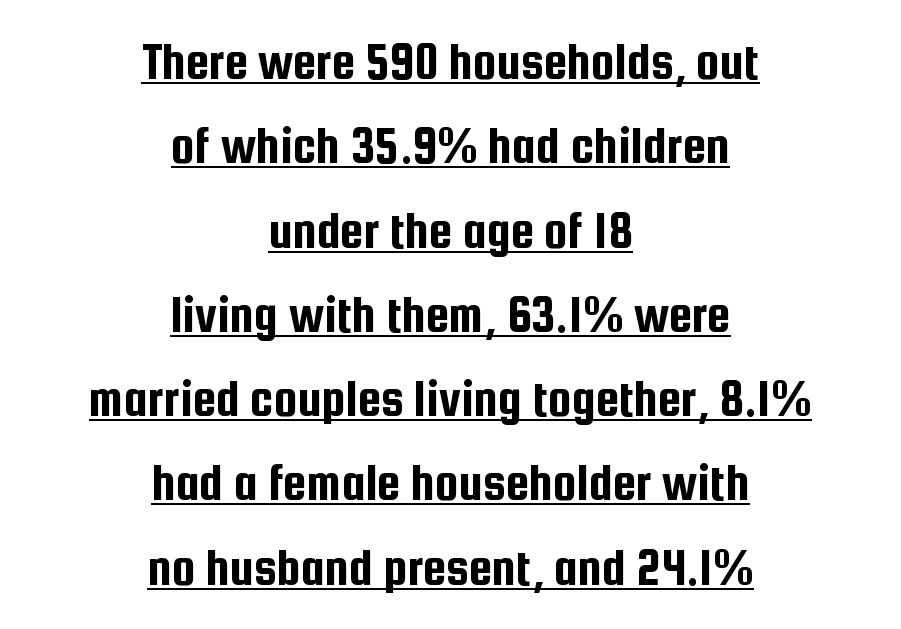
The passage shown is typed in a proportional face where columns would drift. Look at the bottom of the vertical strokes: they stop flat, with no serifs. Casual observation: everything's sitting right in the middle. The passage shown has conventional tracking throughout. Tall strokes in this sample are plumb rather than angled. The space between consecutive lines is moderate.
